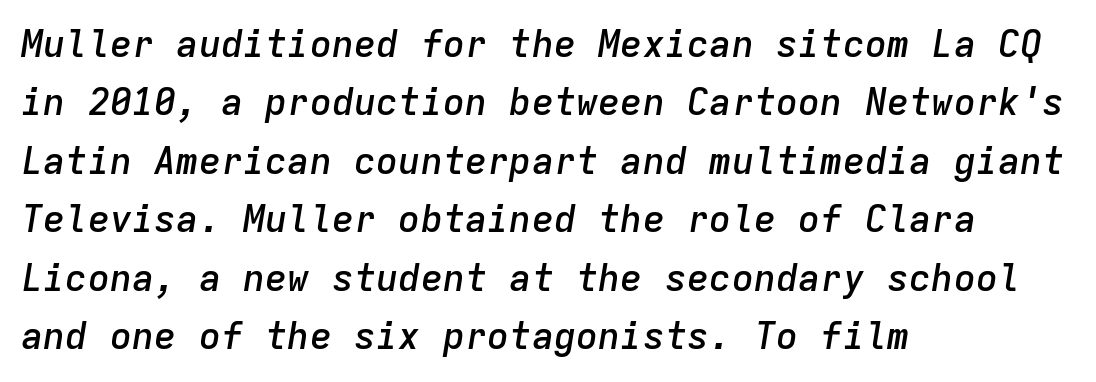
The image shows 37 px semibold type, italic (leaning right), monospaced; set left-aligned, normal line spacing (1.58x), normal letter spacing, not underlined; low stroke contrast and a medium x-height.
